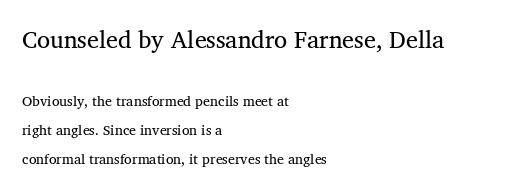
The image shows 24 px text type; set left-aligned, loose line spacing (2.07x), normal letter spacing, not underlined; the first (top) block is 1.71x larger.
